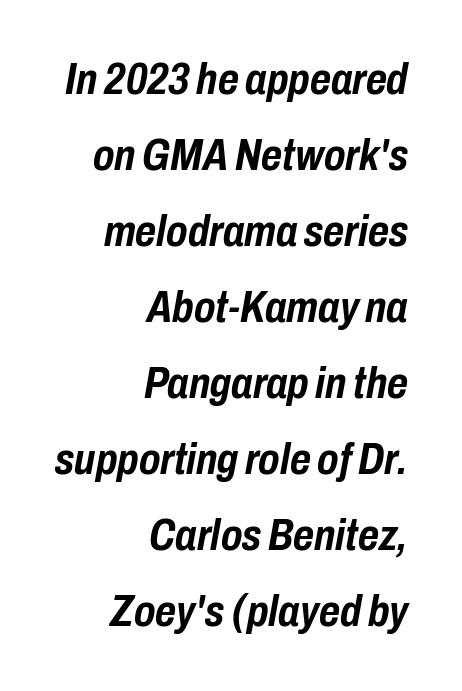
This sample has the flowing, uneven cadence of proportional lettering. The passage shown stacks its lines at a standard gap. Right-aligned paragraph, ragged on the left. Lines of text with bare space underneath. Compared with ordinary roman type, these characters are visibly tilted. The passage shown has conventional tracking throughout.
